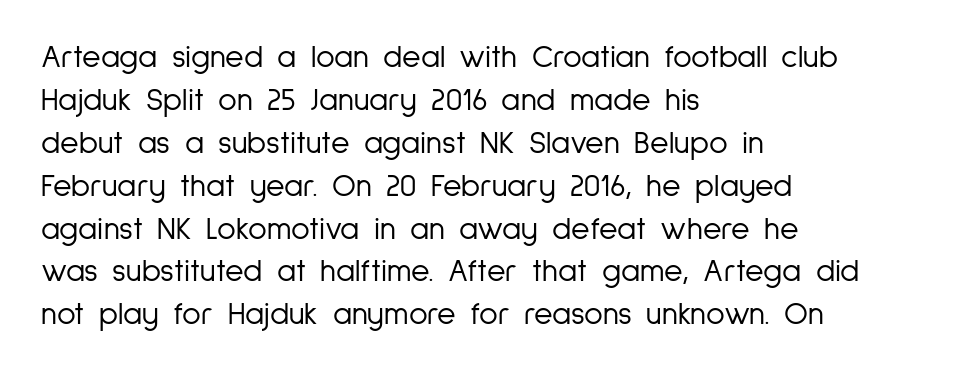
Q: Is the text bold? A: No.
Q: Is the text italic (slanted)? A: No, it is upright.
Q: Is the typeface a serif or a sans-serif typeface? A: Sans-serif.
Q: Is the text underlined? A: No.
Q: How is the paragraph aligned? A: Left-aligned.
Q: Is the spacing between letters normal or unusually wide? A: Normal.
Q: Is the spacing between lines tight, normal or loose? A: Normal.
Q: Width (condensed, normal, or wide)? A: Condensed.
Q: Stroke contrast? A: Low.
Q: x-height? A: Medium.
Q: Monospaced? A: No.
